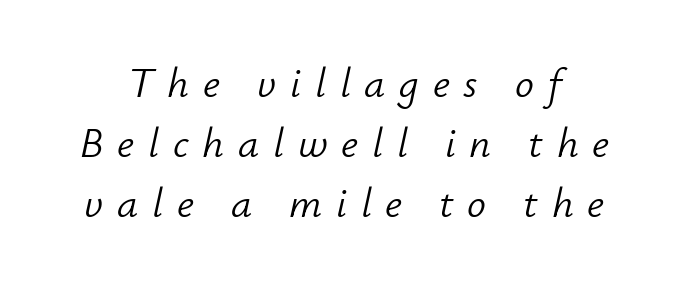
Q: Is the text bold? A: No.
Q: Is the text italic (slanted)? A: Yes, it leans right by about 12 degrees.
Q: Is the text underlined? A: No.
Q: Is the spacing between letters normal or unusually wide? A: Unusually wide.
Q: Is the spacing between lines tight, normal or loose? A: Normal.
Q: Width (condensed, normal, or wide)? A: Normal.
Q: Stroke contrast? A: Low.
Q: x-height? A: Small.
Q: Monospaced? A: No.
